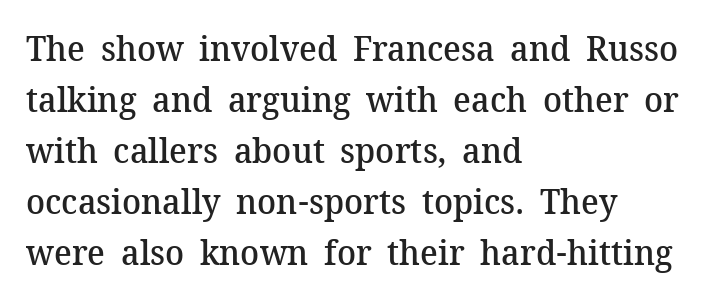
The image shows 35 px semibold serif type, upright; set left-aligned, normal line spacing (1.46x), normal letter spacing, not underlined; medium stroke contrast and a medium x-height.
